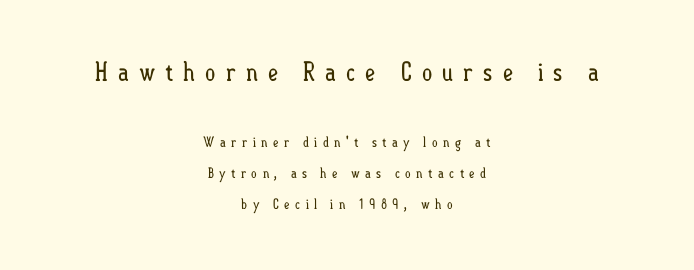
{"italic": "no", "bold": "no", "underline": "no", "align": "center", "line_spacing": "loose", "line_spacing_ratio": 2.21, "letter_spacing": "wide", "letter_spacing_em": 0.36, "larger_block": "first", "size_ratio": 1.86, "glyph_px": 26}
